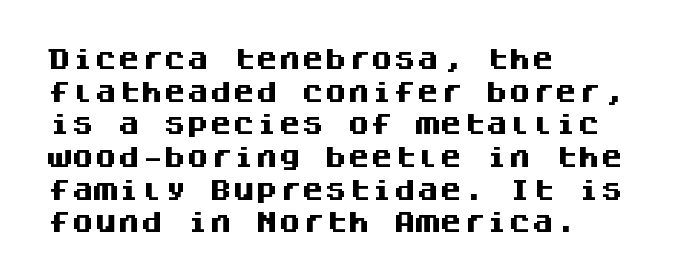
{"italic": "no", "bold": "yes", "underline": "no", "align": "left", "line_spacing": "normal", "line_spacing_ratio": 1.42, "letter_spacing": "normal", "letter_spacing_em": 0.0, "glyph_px": 23}
